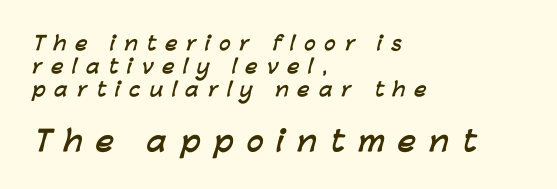
The image shows 28 px semibold sans-serif type; set left-aligned, line spacing 1.22x, unusually wide letter spacing (+0.47 em), not underlined; the second (bottom) block is 1.47x larger; low stroke contrast and a medium x-height.
